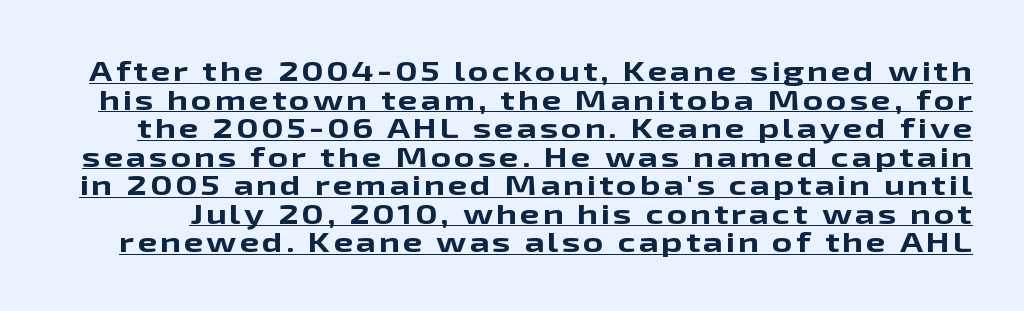
The image shows 28 px bold, wide sans-serif type, upright; set tight line spacing (1.02x), underlined; low stroke contrast and a medium x-height.
